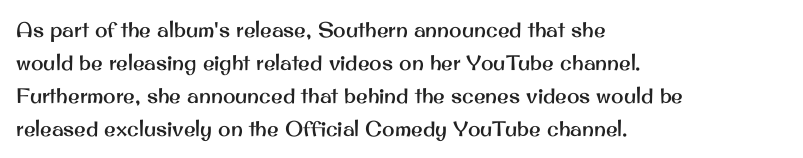
Q: Is the text italic (slanted)? A: No, it is upright.
Q: Is the text underlined? A: No.
Q: How is the paragraph aligned? A: Left-aligned.
Q: Is the spacing between letters normal or unusually wide? A: Normal.
Q: Is the spacing between lines tight, normal or loose? A: Normal.
